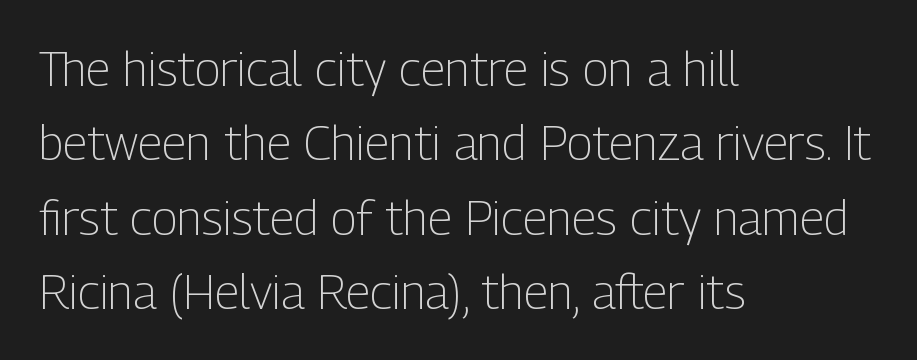
Q: Is the text bold? A: No.
Q: Is the text italic (slanted)? A: No, it is upright.
Q: Is the typeface a serif or a sans-serif typeface? A: Sans-serif.
Q: Is the text underlined? A: No.
Q: How is the paragraph aligned? A: Left-aligned.
Q: Is the spacing between letters normal or unusually wide? A: Normal.
Q: Is the spacing between lines tight, normal or loose? A: Normal.
Q: Width (condensed, normal, or wide)? A: Condensed.
Q: Stroke contrast? A: Low.
Q: x-height? A: Medium.
Q: Monospaced? A: No.
